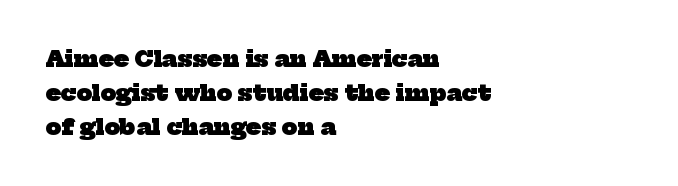
The image shows 22 px bold type; set left-aligned, normal line spacing (1.54x), normal letter spacing, not underlined.
